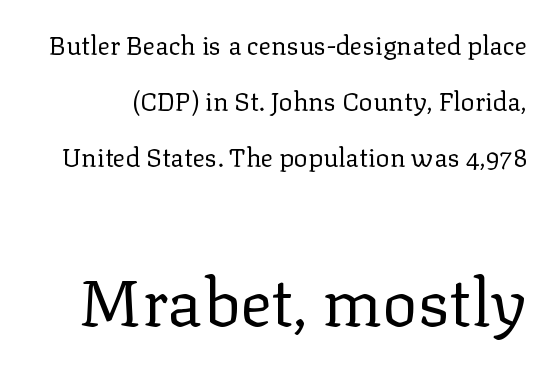
The image shows 66 px regular-weight serif type, upright; set loose line spacing (2.16x), normal letter spacing, not underlined; the second (bottom) block is 2.54x larger; low stroke contrast and a medium x-height.
